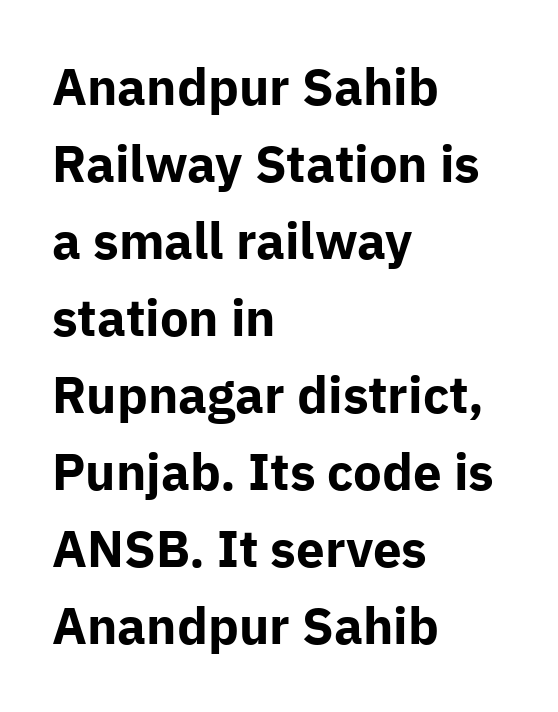
A normal amount of white space separates one row of letters from the next. Short and long lines alike share a common starting point at left. Does the weight exceed regular? Yes, all the way to bold. Is there any slant? The stems are plumb.
